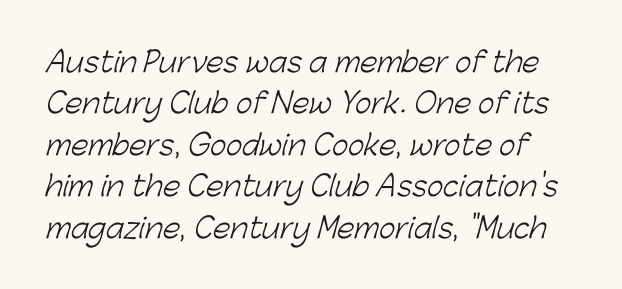
Q: Is the text bold? A: No.
Q: Is the typeface a serif or a sans-serif typeface? A: Sans-serif.
Q: Is the text underlined? A: No.
Q: Is the spacing between letters normal or unusually wide? A: Normal.
Q: Is the spacing between lines tight, normal or loose? A: Normal.
Q: Width (condensed, normal, or wide)? A: Normal.
Q: Stroke contrast? A: Low.
Q: x-height? A: Medium.
Q: Monospaced? A: No.
